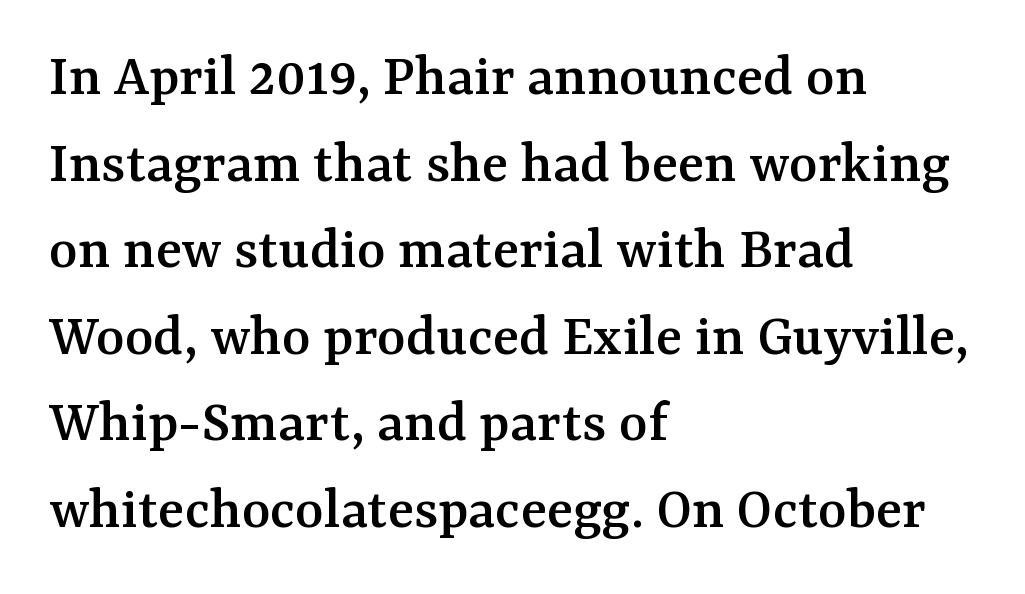
The image shows 61 px serif type, upright; set left-aligned, normal line spacing (1.42x), normal letter spacing, not underlined; medium stroke contrast and a medium x-height.
